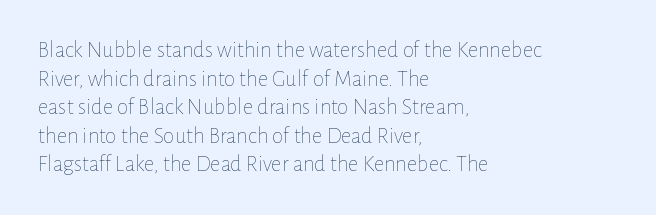
Beneath every word, the page is bare. On a weight scale, this lands at 450 or below. Look at the tracking — it's just the regular setting, nothing added. The typesetter chose a ragged-right arrangement here. Upright lettering throughout.
